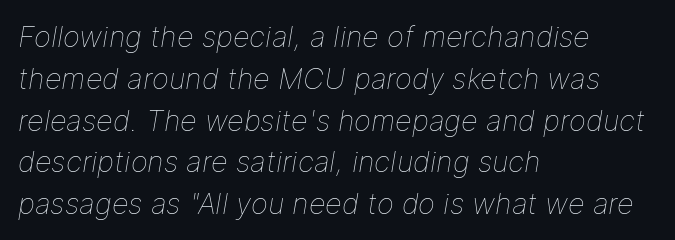
Italic? Definitely — the glyphs are oblique. Reading down the column, the eye jumps a familiar distance to each next line. Leftover space on each line is placed entirely after the last word. Caption: standard tracking, unaltered. Has an underline been added? It has not.
